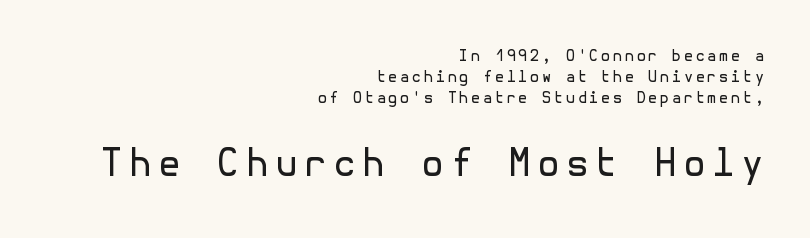
Q: Is the text bold? A: No.
Q: Is the text italic (slanted)? A: No, it is upright.
Q: Is the typeface a serif or a sans-serif typeface? A: Sans-serif.
Q: Is the text underlined? A: No.
Q: How is the paragraph aligned? A: Right-aligned.
Q: Is the spacing between lines tight, normal or loose? A: Normal.
Q: Which block of text is set in a larger size, the first (top) or the second (bottom)? A: The second (bottom) one.
Q: Width (condensed, normal, or wide)? A: Normal.
Q: x-height? A: Medium.
